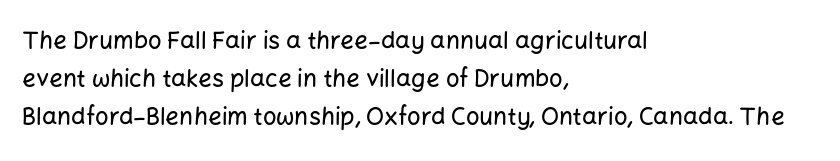
Q: Is the text italic (slanted)? A: No, it is upright.
Q: Is the text underlined? A: No.
Q: How is the paragraph aligned? A: Left-aligned.
Q: Is the spacing between letters normal or unusually wide? A: Normal.
Q: Is the spacing between lines tight, normal or loose? A: Normal.
